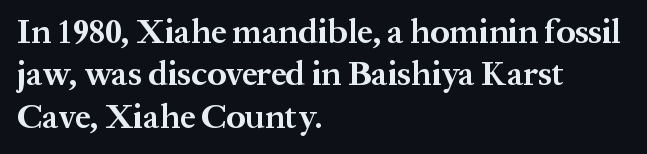
The image shows 34 px bold serif type, upright; set left-aligned, normal line spacing (1.25x), normal letter spacing, not underlined; medium stroke contrast and a medium x-height.
